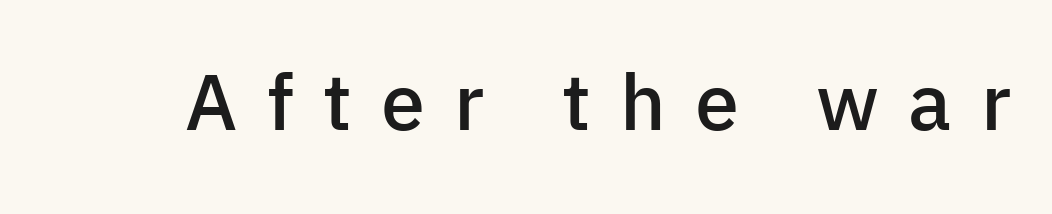
Q: Is the text bold? A: Semi-bold.
Q: Is the text italic (slanted)? A: No, it is upright.
Q: Is the typeface a serif or a sans-serif typeface? A: Sans-serif.
Q: Is the text underlined? A: No.
Q: Is the spacing between letters normal or unusually wide? A: Unusually wide.
Q: Width (condensed, normal, or wide)? A: Normal.
Q: Stroke contrast? A: Low.
Q: x-height? A: Medium.
Q: Monospaced? A: No.
